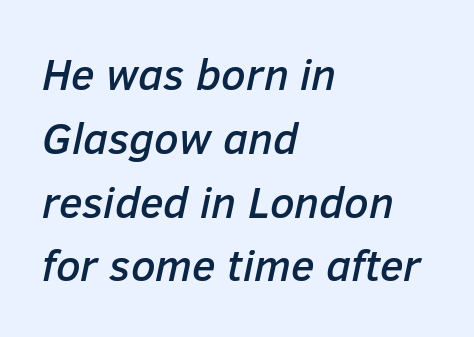
Q: Is the text italic (slanted)? A: Yes, it leans right by about 12 degrees.
Q: Is the text underlined? A: No.
Q: How is the paragraph aligned? A: Left-aligned.
Q: Is the spacing between letters normal or unusually wide? A: Normal.
Q: Is the spacing between lines tight, normal or loose? A: Normal.
Q: Width (condensed, normal, or wide)? A: Normal.
Q: Stroke contrast? A: Low.
Q: x-height? A: Medium.
Q: Monospaced? A: No.
